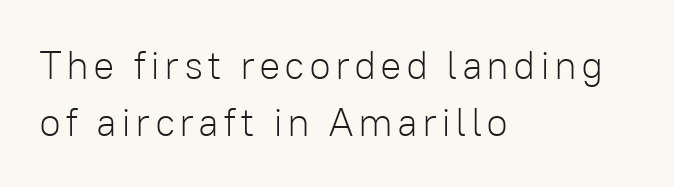
{"serif": "no", "italic": "no", "bold": "no", "weight": "light", "width": "normal", "stroke_contrast": "low", "x_height": "medium", "monospaced": "no", "underline": "no", "align": "left", "line_spacing": "normal", "line_spacing_ratio": 1.43, "glyph_px": 40}
